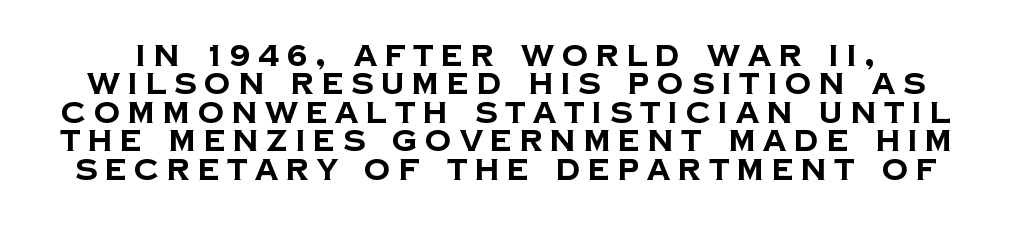
The passage shown is not underscored anywhere. The glyphs have the mass of a bold cut. Do the characters align in a grid? No, the font is proportional. This sample trades vertical openness for compactness between lines. Is this a sans? Yes — the strokes have no serifs.
